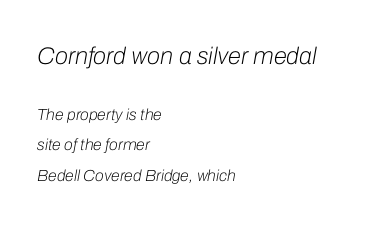
{"italic": "yes", "lean": "right", "slant_degrees": 10, "bold": "no", "underline": "no", "align": "left", "line_spacing": "loose", "line_spacing_ratio": 1.9, "letter_spacing": "normal", "letter_spacing_em": 0.0, "larger_block": "first", "size_ratio": 1.5, "glyph_px": 24}
